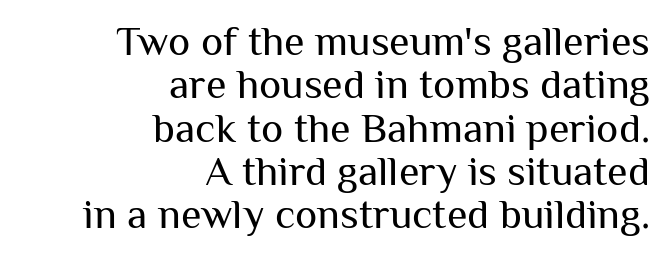
You could call the tracking neutral — neither tight nor loose. Compared with a flush-left layout, this one pins lines to the opposite, right side. These lines were composed using upright roman letters. The letters look calm and open, with moderate or lighter stems. The glyphs are unaccompanied by any horizontal stroke below them.
